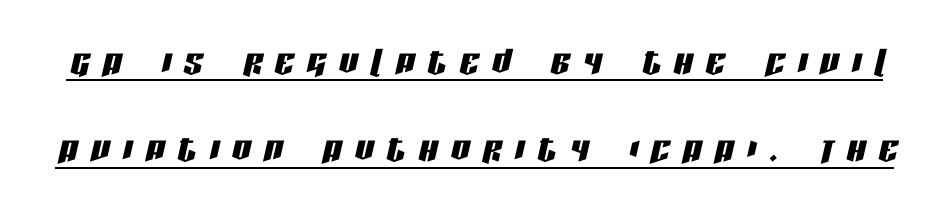
{"italic": "yes", "lean": "right", "slant_degrees": 13, "width": "condensed", "stroke_contrast": "low", "x_height": "large", "monospaced": "no", "underline": "yes", "line_spacing_ratio": 1.86, "letter_spacing": "wide", "letter_spacing_em": 0.28, "glyph_px": 47}
